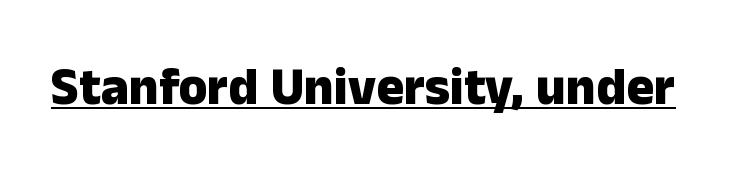
{"serif": "no", "italic": "no", "bold": "yes", "weight": "heavy", "width": "normal", "stroke_contrast": "low", "x_height": "medium", "monospaced": "no", "underline": "yes", "letter_spacing": "normal", "letter_spacing_em": 0.0, "glyph_px": 52}
